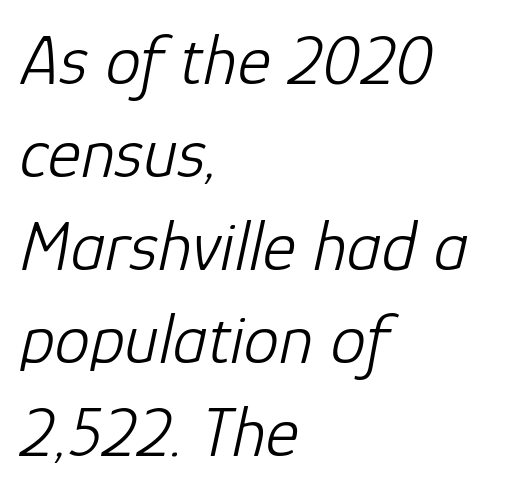
{"italic": "yes", "lean": "right", "slant_degrees": 12, "bold": "no", "weight": "light", "width": "normal", "stroke_contrast": "low", "x_height": "medium", "monospaced": "no", "underline": "no", "align": "left", "line_spacing": "normal", "line_spacing_ratio": 1.31, "letter_spacing": "normal", "letter_spacing_em": 0.0, "glyph_px": 71}
